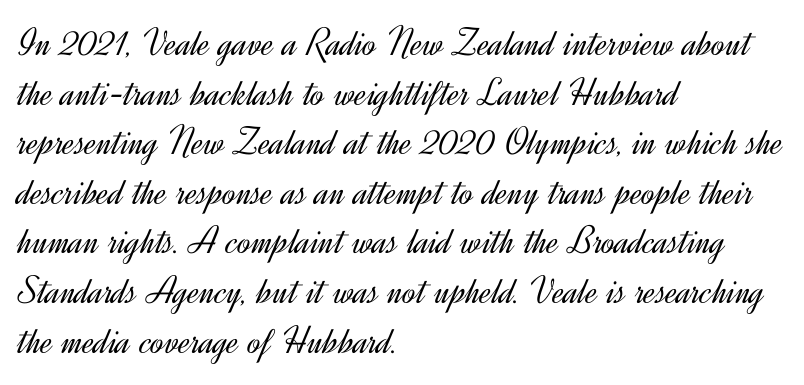
Q: Is the text bold? A: No.
Q: Is the text italic (slanted)? A: Yes.
Q: Is the typeface a serif or a sans-serif typeface? A: Sans-serif.
Q: Is the text underlined? A: No.
Q: How is the paragraph aligned? A: Left-aligned.
Q: Is the spacing between letters normal or unusually wide? A: Normal.
Q: Width (condensed, normal, or wide)? A: Normal.
Q: x-height? A: Small.
Q: Monospaced? A: No.
